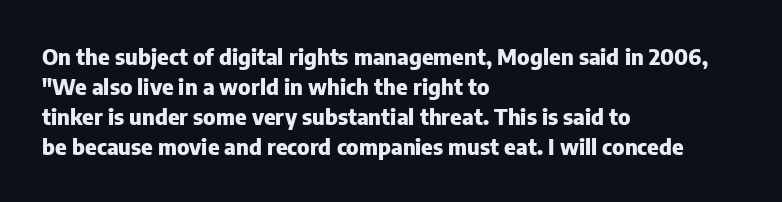
Q: Is the text bold? A: Yes.
Q: Is the text italic (slanted)? A: No, it is upright.
Q: Is the text underlined? A: No.
Q: How is the paragraph aligned? A: Left-aligned.
Q: Is the spacing between letters normal or unusually wide? A: Normal.
Q: Is the spacing between lines tight, normal or loose? A: Normal.
